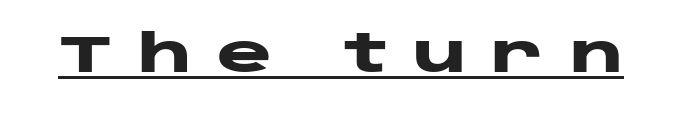
Q: Is the text bold? A: Yes.
Q: Is the text italic (slanted)? A: No, it is upright.
Q: Is the typeface a serif or a sans-serif typeface? A: Sans-serif.
Q: Is the text underlined? A: Yes.
Q: Is the spacing between letters normal or unusually wide? A: Unusually wide.
Q: Width (condensed, normal, or wide)? A: Wide.
Q: Stroke contrast? A: Low.
Q: x-height? A: Large.
Q: Monospaced? A: No.
